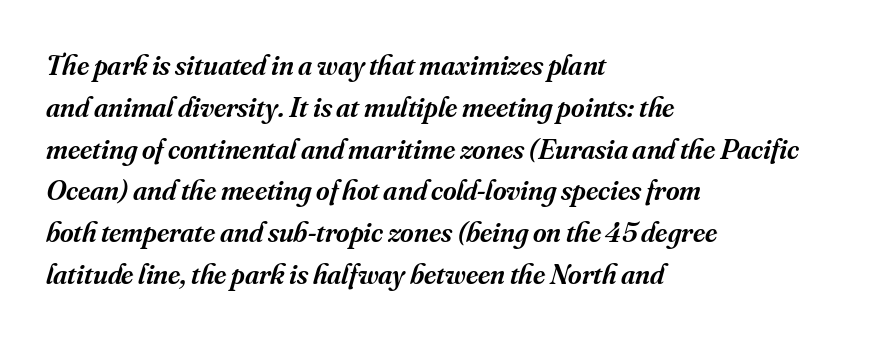
Q: Is the text bold? A: Semi-bold.
Q: Is the text italic (slanted)? A: Yes, it leans right by about 16 degrees.
Q: Is the typeface a serif or a sans-serif typeface? A: Serif.
Q: Is the text underlined? A: No.
Q: How is the paragraph aligned? A: Left-aligned.
Q: Is the spacing between letters normal or unusually wide? A: Normal.
Q: Is the spacing between lines tight, normal or loose? A: Normal.
Q: Width (condensed, normal, or wide)? A: Normal.
Q: Stroke contrast? A: Medium.
Q: x-height? A: Small.
Q: Monospaced? A: No.
